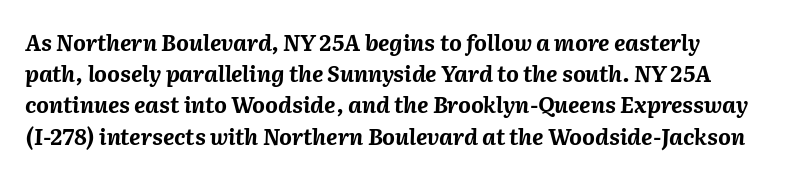
Q: Is the text bold? A: Yes.
Q: Is the text italic (slanted)? A: Yes, it leans right by about 2 degrees.
Q: Is the text underlined? A: No.
Q: How is the paragraph aligned? A: Left-aligned.
Q: Is the spacing between letters normal or unusually wide? A: Normal.
Q: Is the spacing between lines tight, normal or loose? A: Normal.
